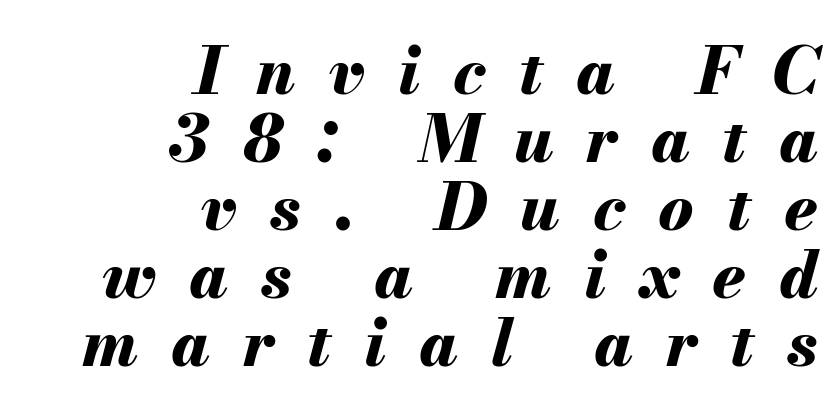
The image shows 66 px bold type, italic (leaning right); set right-aligned, tight line spacing (1.03x), unusually wide letter spacing (+0.5 em), not underlined; medium stroke contrast and a small x-height.
